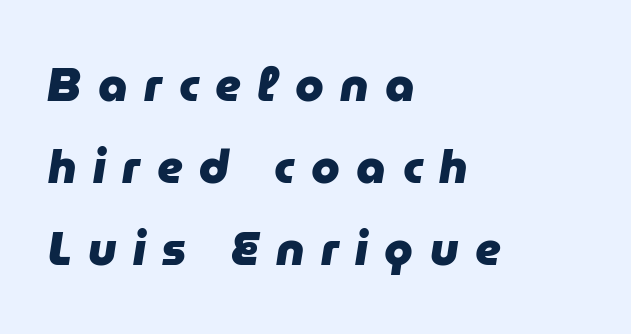
Q: Is the text bold? A: Yes.
Q: Is the text italic (slanted)? A: Yes, it leans right by about 9 degrees.
Q: Is the text underlined? A: No.
Q: How is the paragraph aligned? A: Left-aligned.
Q: Is the spacing between letters normal or unusually wide? A: Unusually wide.
Q: Width (condensed, normal, or wide)? A: Normal.
Q: Stroke contrast? A: Low.
Q: x-height? A: Medium.
Q: Monospaced? A: No.
